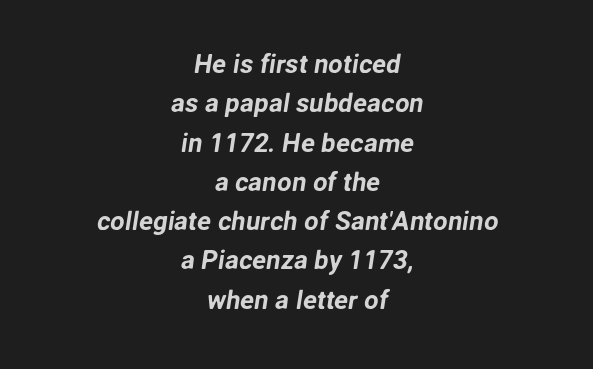
The words here are not underlined. Does the copy run flush right? No — it is centered line by line. The space between consecutive lines is moderate. Compared with typical body copy, the letter spacing here is the same.
